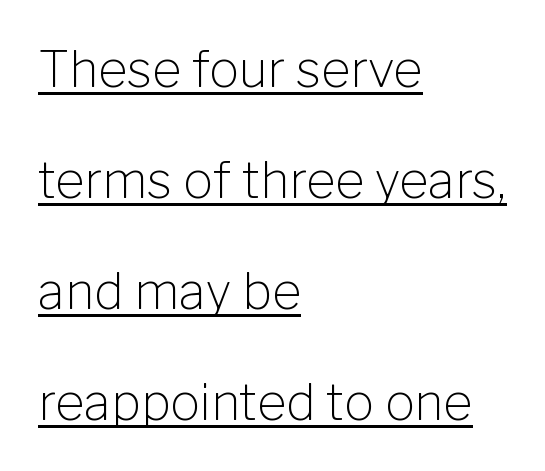
Q: Is the text bold? A: No.
Q: Is the text italic (slanted)? A: No, it is upright.
Q: Is the typeface a serif or a sans-serif typeface? A: Sans-serif.
Q: Is the text underlined? A: Yes.
Q: How is the paragraph aligned? A: Left-aligned.
Q: Is the spacing between letters normal or unusually wide? A: Normal.
Q: Is the spacing between lines tight, normal or loose? A: Loose.
Q: Width (condensed, normal, or wide)? A: Normal.
Q: Stroke contrast? A: Low.
Q: x-height? A: Medium.
Q: Monospaced? A: No.
